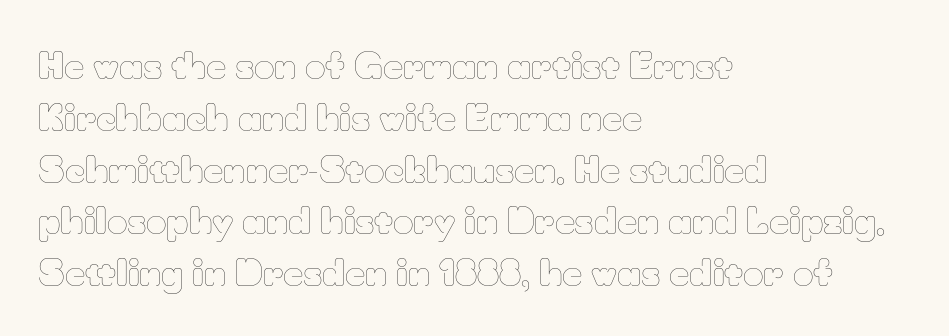
{"italic": "no", "bold": "no", "weight": "thin", "width": "normal", "stroke_contrast": "low", "x_height": "small", "monospaced": "no", "underline": "no", "align": "left", "line_spacing": "normal", "line_spacing_ratio": 1.48, "letter_spacing": "normal", "letter_spacing_em": 0.0, "glyph_px": 35}
